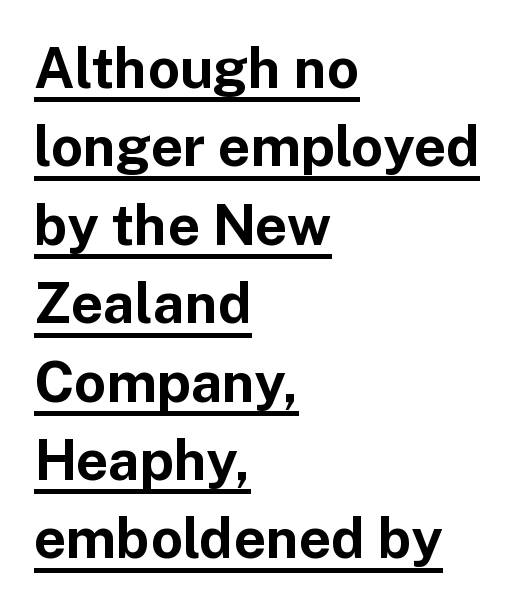
{"serif": "no", "italic": "no", "bold": "yes", "weight": "bold", "width": "normal", "stroke_contrast": "low", "x_height": "medium", "monospaced": "no", "underline": "yes", "align": "left", "line_spacing": "normal", "line_spacing_ratio": 1.4, "letter_spacing": "normal", "letter_spacing_em": 0.0, "glyph_px": 56}
